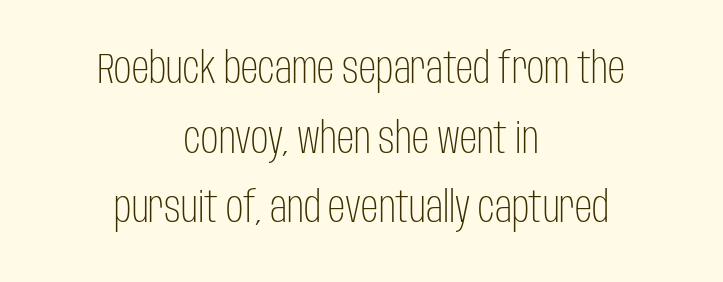
Q: Is the text bold? A: No.
Q: Is the text italic (slanted)? A: No, it is upright.
Q: Is the typeface a serif or a sans-serif typeface? A: Sans-serif.
Q: Is the text underlined? A: No.
Q: How is the paragraph aligned? A: Centered.
Q: Is the spacing between letters normal or unusually wide? A: Normal.
Q: Is the spacing between lines tight, normal or loose? A: Normal.
Q: Width (condensed, normal, or wide)? A: Condensed.
Q: Stroke contrast? A: Low.
Q: x-height? A: Large.
Q: Monospaced? A: No.
